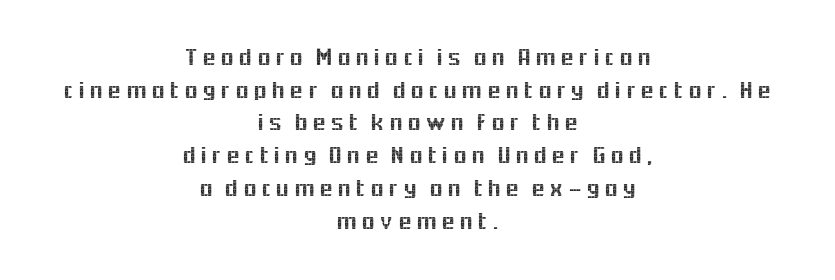
{"italic": "no", "underline": "no", "align": "center", "line_spacing": "normal", "line_spacing_ratio": 1.31, "glyph_px": 25}
